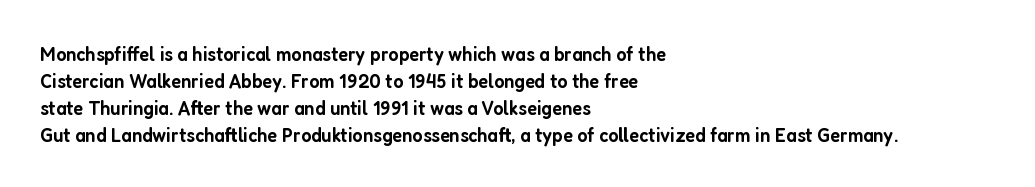
Posture: upright roman. Glance below the letters and you will spot only blank space. Its strokes are somewhat broadened, the hallmark of semibold type. Typeset ragged right — the left edge is the straight one.
